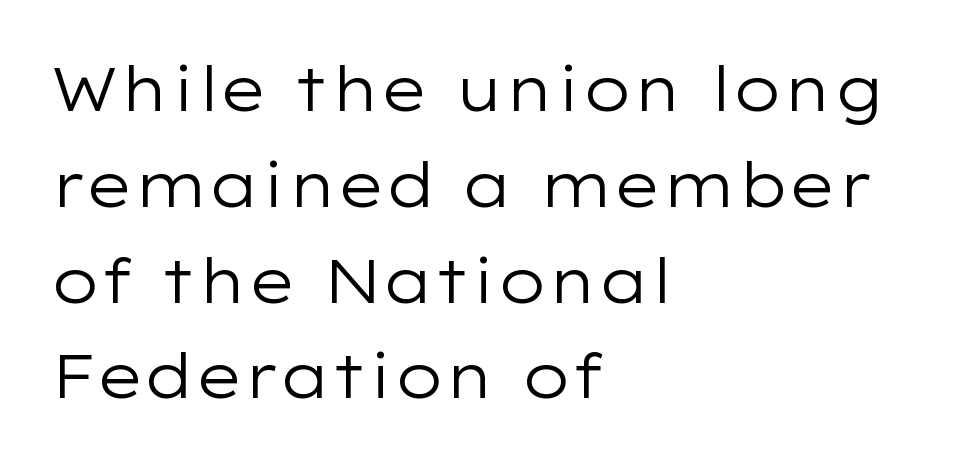
{"serif": "no", "italic": "no", "bold": "no", "weight": "regular", "width": "wide", "stroke_contrast": "low", "x_height": "medium", "monospaced": "no", "underline": "no", "align": "left", "line_spacing": "normal", "line_spacing_ratio": 1.57, "letter_spacing": "normal", "letter_spacing_em": 0.0, "glyph_px": 61}
